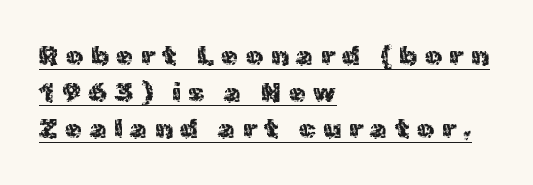
Q: Is the text bold? A: No.
Q: Is the text italic (slanted)? A: No, it is upright.
Q: Is the text underlined? A: Yes.
Q: How is the paragraph aligned? A: Left-aligned.
Q: Is the spacing between letters normal or unusually wide? A: Unusually wide.
Q: Is the spacing between lines tight, normal or loose? A: Normal.
